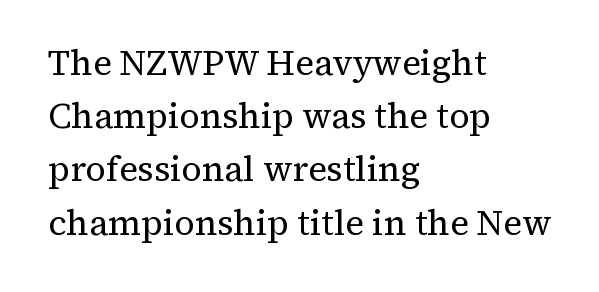
Is there much room between lines? A standard amount, neither cramped nor airy. The weight tops out at a normal text grade. It's the straight-up-and-down kind of type. This sample has the flowing, uneven cadence of proportional lettering. Which margin do the lines hug? The left one — the right edge is uneven. Each row of text sits above clean, open space.
